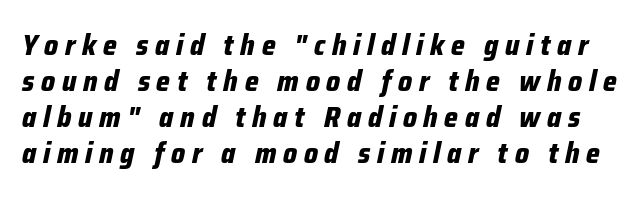
Between one letter and the next there's a generous, obvious gap. Here the designer chose a conventional face with non-uniform glyph widths. Every letter is thick-stroked: bold, no question. The string is rendered with underlining switched off. The text carries the slant typical of an italic or oblique font.
